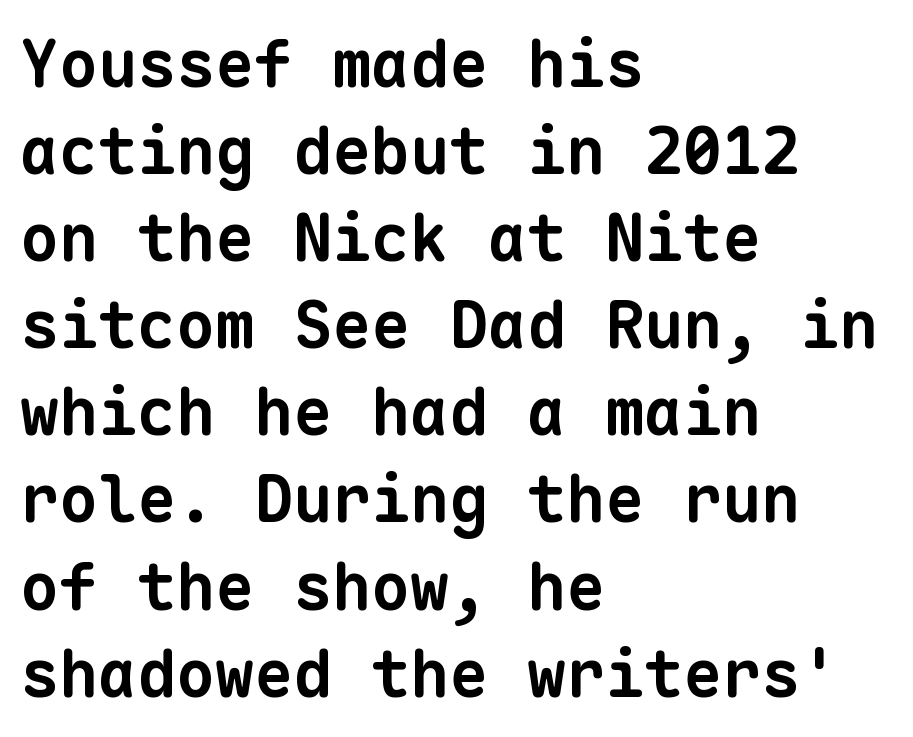
Q: Is the text bold? A: Yes.
Q: Is the typeface a serif or a sans-serif typeface? A: Sans-serif.
Q: Is the text underlined? A: No.
Q: How is the paragraph aligned? A: Left-aligned.
Q: Is the spacing between letters normal or unusually wide? A: Normal.
Q: Is the spacing between lines tight, normal or loose? A: Normal.
Q: Width (condensed, normal, or wide)? A: Normal.
Q: Stroke contrast? A: Low.
Q: x-height? A: Medium.
Q: Monospaced? A: Yes.
